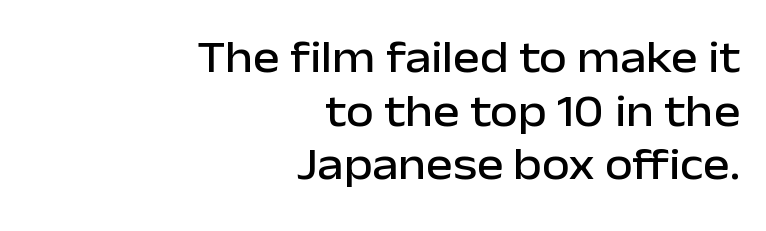
The image shows 45 px sans-serif type, upright; set right-aligned, line spacing 1.19x, normal letter spacing, not underlined; low stroke contrast and a medium x-height.
